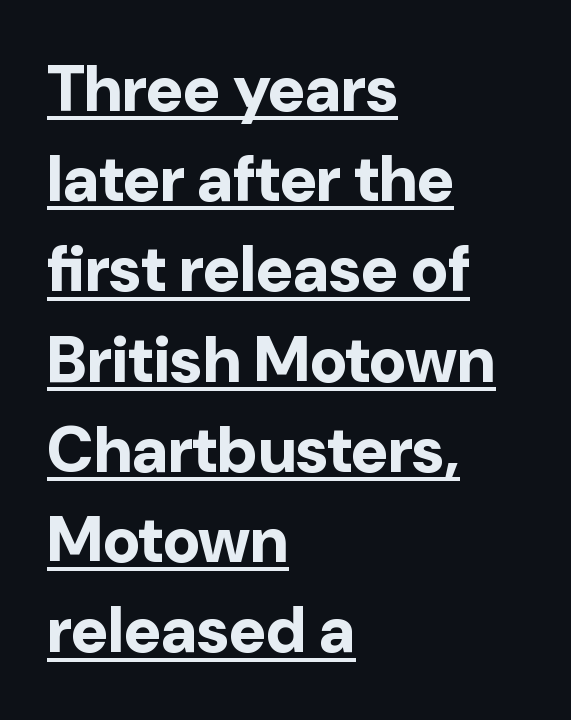
{"serif": "no", "italic": "no", "bold": "yes", "weight": "bold", "width": "normal", "stroke_contrast": "low", "x_height": "medium", "monospaced": "no", "underline": "yes", "align": "left", "line_spacing": "normal", "line_spacing_ratio": 1.41, "letter_spacing": "normal", "letter_spacing_em": 0.0, "glyph_px": 64}
